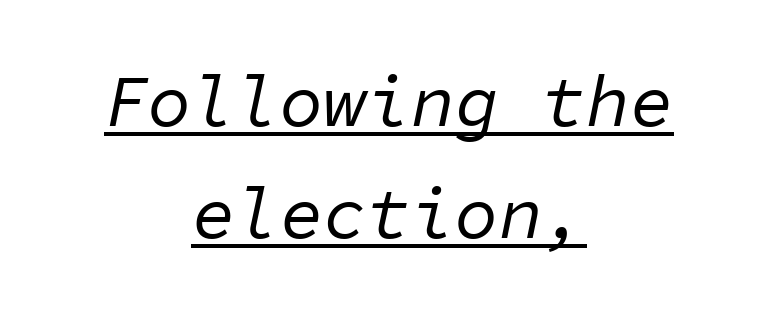
Q: Is the text bold? A: No.
Q: Is the text italic (slanted)? A: Yes, it leans right by about 11 degrees.
Q: Is the text underlined? A: Yes.
Q: How is the paragraph aligned? A: Centered.
Q: Is the spacing between letters normal or unusually wide? A: Normal.
Q: Is the spacing between lines tight, normal or loose? A: Normal.
Q: Width (condensed, normal, or wide)? A: Normal.
Q: Stroke contrast? A: Low.
Q: x-height? A: Medium.
Q: Monospaced? A: Yes.
